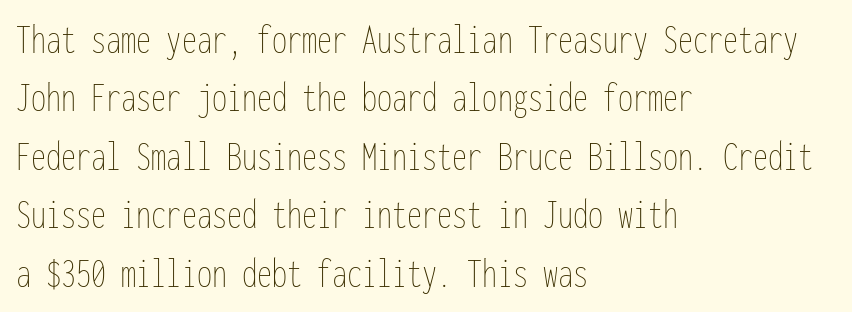
Q: Is the text bold? A: No.
Q: Is the text italic (slanted)? A: No, it is upright.
Q: Is the text underlined? A: No.
Q: How is the paragraph aligned? A: Left-aligned.
Q: Is the spacing between letters normal or unusually wide? A: Normal.
Q: Is the spacing between lines tight, normal or loose? A: Normal.
Q: Width (condensed, normal, or wide)? A: Condensed.
Q: Stroke contrast? A: Low.
Q: x-height? A: Medium.
Q: Monospaced? A: Yes.
